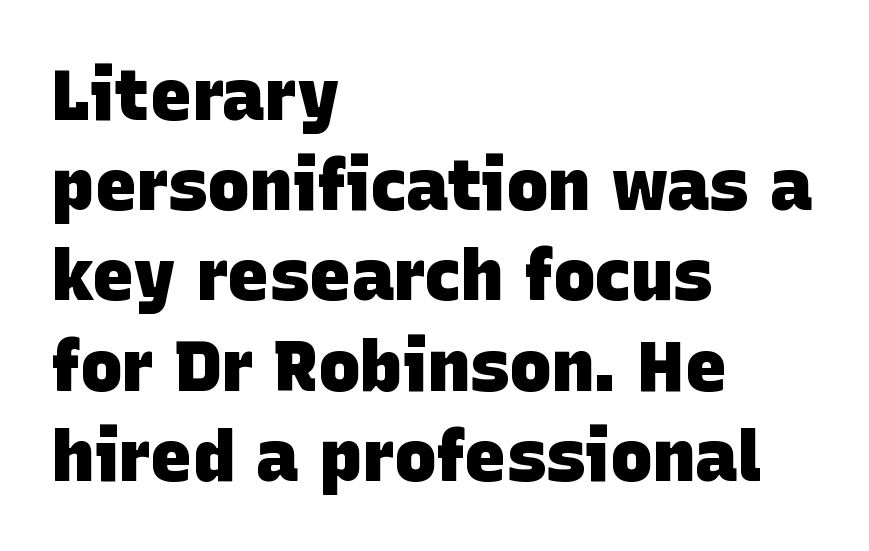
The image shows 71 px heavy sans-serif type; set left-aligned, normal line spacing (1.27x), normal letter spacing, not underlined; low stroke contrast and a large x-height.
